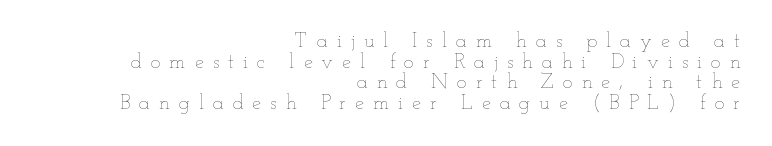
{"italic": "no", "bold": "no", "underline": "no", "align": "right", "line_spacing": "tight", "line_spacing_ratio": 1.03, "letter_spacing": "wide", "letter_spacing_em": 0.46, "glyph_px": 20}
